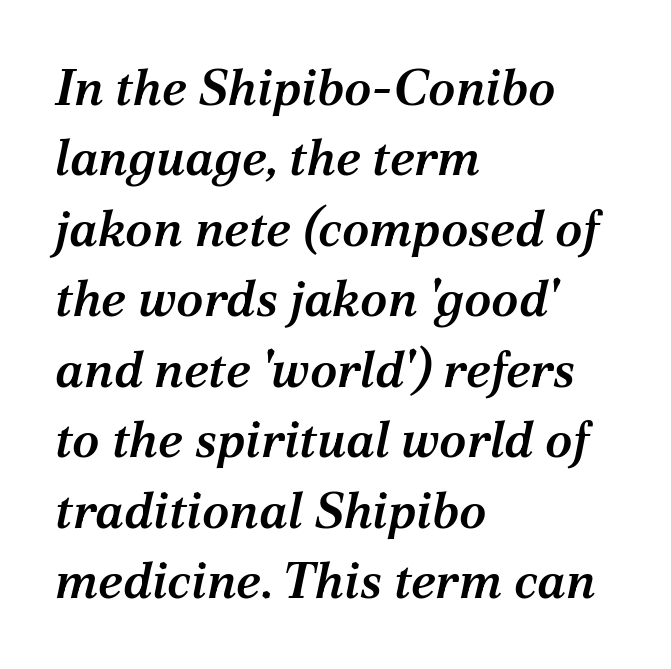
{"serif": "yes", "italic": "yes", "lean": "right", "slant_degrees": 12, "bold": "semi", "weight": "semibold", "width": "normal", "stroke_contrast": "medium", "x_height": "medium", "monospaced": "no", "underline": "no", "align": "left", "line_spacing": "normal", "line_spacing_ratio": 1.41, "letter_spacing": "normal", "letter_spacing_em": 0.0, "glyph_px": 50}
